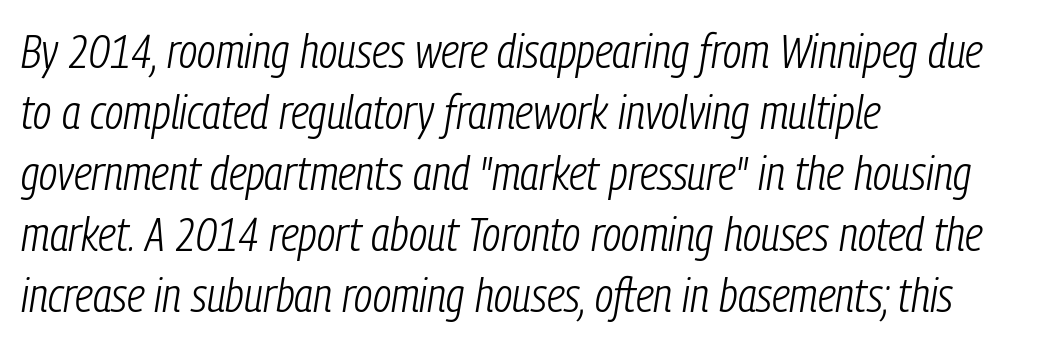
The face used here is proportionally spaced, like ordinary book or web type. The letters are slanted; this is an italic face. Honestly, there is no underline to notice here at all. Each stroke keeps to a modest, everyday thickness or less. Line spacing here is normal.
